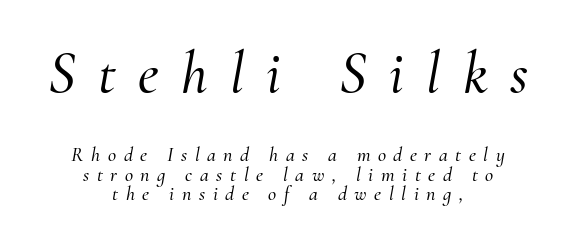
Notice how the stems are inclined rather than vertical — that's the hallmark of italics. Spacing between characters has been opened up far beyond the box default. Do the characters align in a grid? No, the font is proportional. Typesetter's note — upper block bumped up in size, lower block left smaller. Is the block centered? Yes — each line is placed symmetrically about the middle. Examine the stroke ends and you'll spot serifs.
